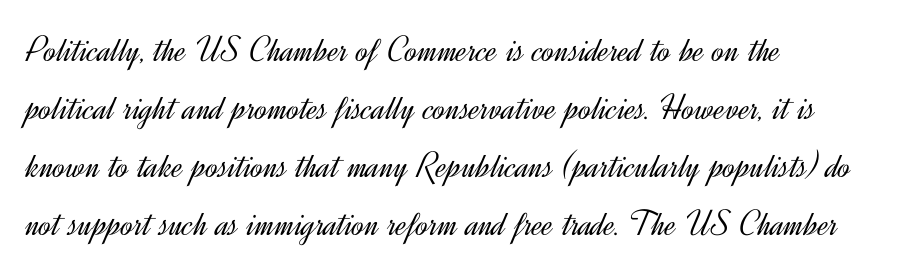
Q: Is the text bold? A: No.
Q: Is the text italic (slanted)? A: Yes.
Q: Is the typeface a serif or a sans-serif typeface? A: Sans-serif.
Q: Is the text underlined? A: No.
Q: How is the paragraph aligned? A: Left-aligned.
Q: Is the spacing between letters normal or unusually wide? A: Normal.
Q: Is the spacing between lines tight, normal or loose? A: Normal.
Q: Width (condensed, normal, or wide)? A: Normal.
Q: x-height? A: Small.
Q: Monospaced? A: No.
